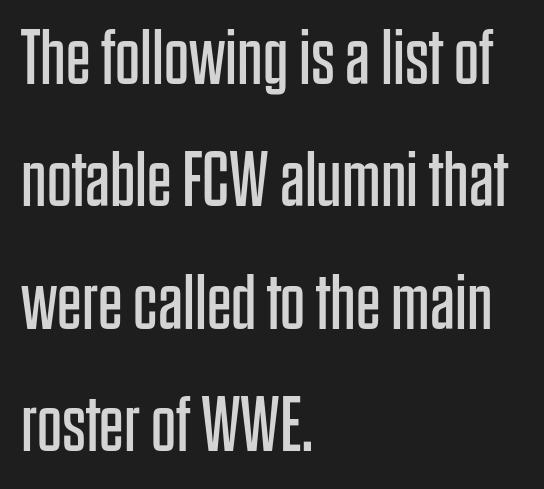
The image shows 78 px regular-weight, condensed sans-serif type, upright; set left-aligned, normal line spacing (1.57x), normal letter spacing, not underlined; low stroke contrast and a large x-height.
